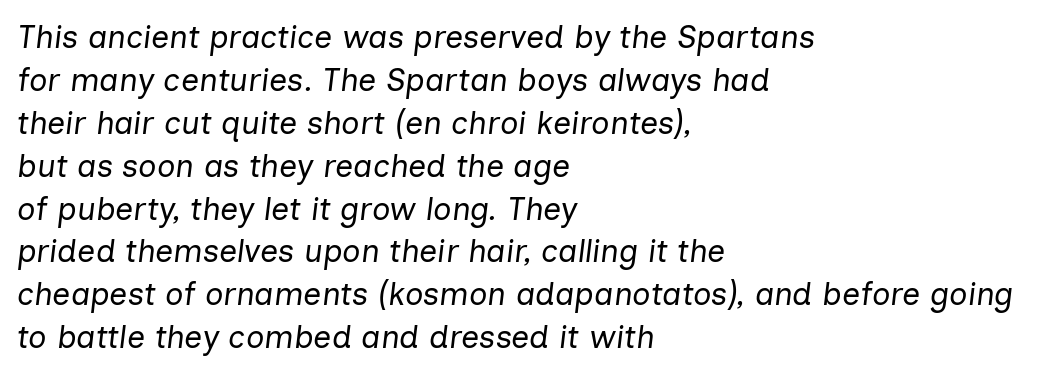
Do the characters align in a grid? No, the font is proportional. Caption: multi-line text, flush left, ragged right. Has an underline been added? It has not. Whoever set this chose a conventional vertical rhythm. The glyphs look as if they've been sheared to an angle. The weight would be labelled regular, book, light, or lighter still.
